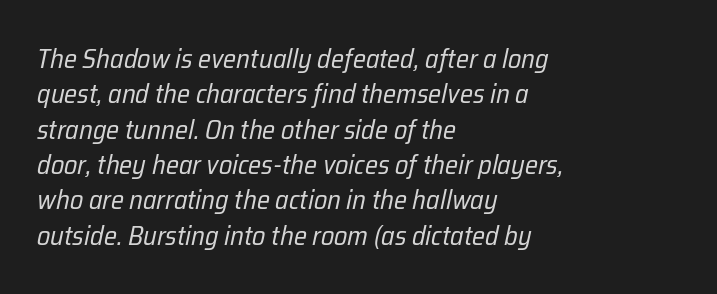
{"italic": "yes", "lean": "right", "slant_degrees": 12, "bold": "no", "underline": "no", "align": "left", "line_spacing": "normal", "line_spacing_ratio": 1.31, "letter_spacing": "normal", "letter_spacing_em": 0.0, "glyph_px": 27}
